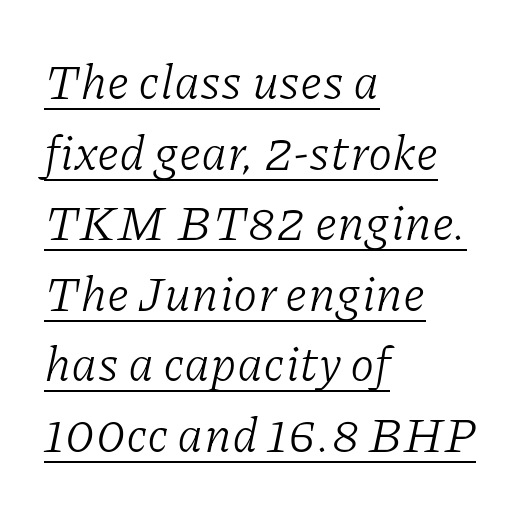
Q: Is the text bold? A: No.
Q: Is the text italic (slanted)? A: Yes, it leans right by about 11 degrees.
Q: Is the typeface a serif or a sans-serif typeface? A: Serif.
Q: Is the text underlined? A: Yes.
Q: How is the paragraph aligned? A: Left-aligned.
Q: Is the spacing between letters normal or unusually wide? A: Normal.
Q: Is the spacing between lines tight, normal or loose? A: Normal.
Q: Width (condensed, normal, or wide)? A: Normal.
Q: Stroke contrast? A: Low.
Q: x-height? A: Medium.
Q: Monospaced? A: No.
